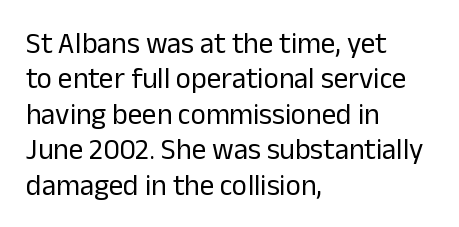
Q: Is the text bold? A: No.
Q: Is the text italic (slanted)? A: No, it is upright.
Q: Is the typeface a serif or a sans-serif typeface? A: Sans-serif.
Q: Is the text underlined? A: No.
Q: How is the paragraph aligned? A: Left-aligned.
Q: Is the spacing between letters normal or unusually wide? A: Normal.
Q: Width (condensed, normal, or wide)? A: Normal.
Q: Stroke contrast? A: Low.
Q: x-height? A: Medium.
Q: Monospaced? A: No.
